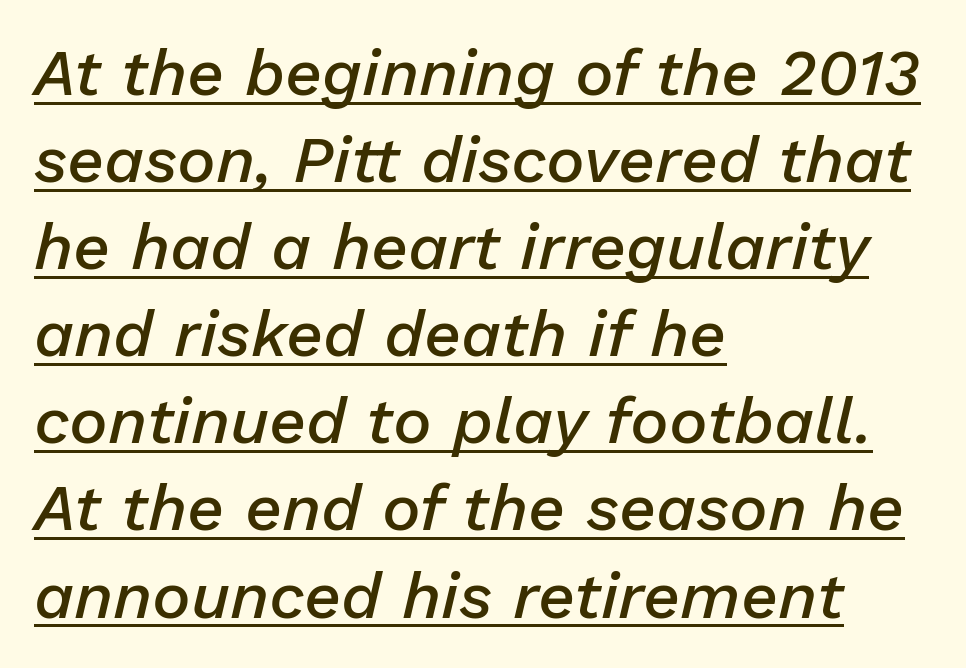
The image shows 65 px semibold type, italic (leaning right); set left-aligned, normal line spacing (1.34x), normal letter spacing, underlined; low stroke contrast and a medium x-height.
